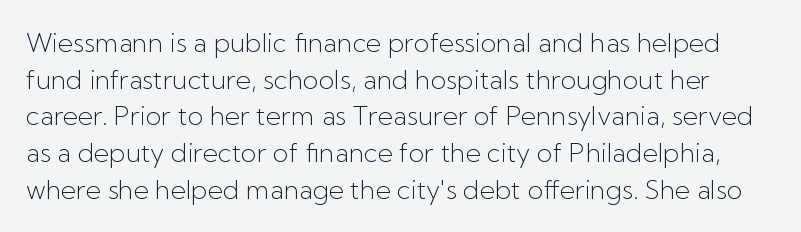
The image shows 26 px text type, upright; set normal line spacing (1.41x), normal letter spacing, not underlined.
